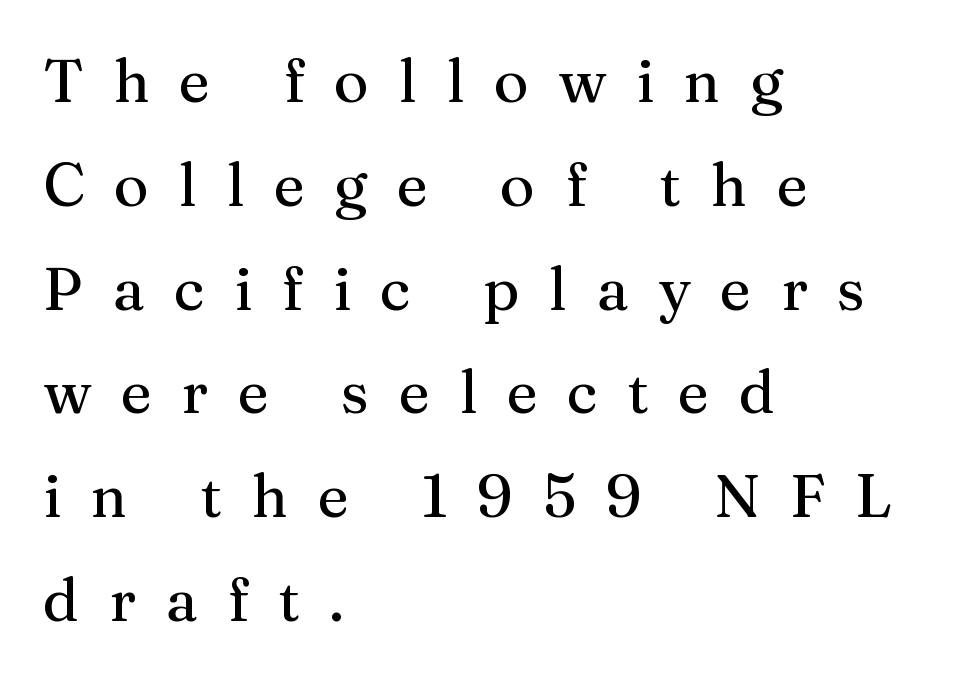
{"serif": "yes", "italic": "no", "width": "normal", "stroke_contrast": "medium", "x_height": "medium", "monospaced": "no", "underline": "no", "align": "left", "line_spacing_ratio": 1.73, "letter_spacing": "wide", "letter_spacing_em": 0.49, "glyph_px": 60}
